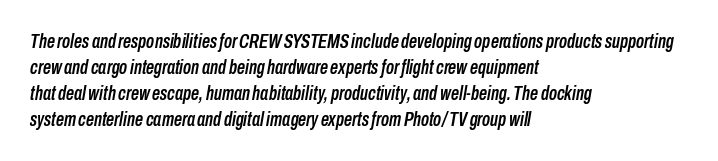
Honestly, the row spacing looks completely unremarkable. Glyph-to-glyph distance matches everyday printed text. If you drew a ruler down the left edge, every line would touch it. When letters slant like this, we call the style italic. The strip under each line holds only bare page.
